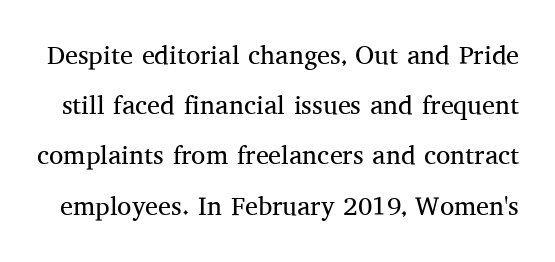
{"italic": "no", "bold": "no", "underline": "no", "line_spacing": "loose", "line_spacing_ratio": 1.93, "letter_spacing": "normal", "letter_spacing_em": 0.0, "glyph_px": 26}
